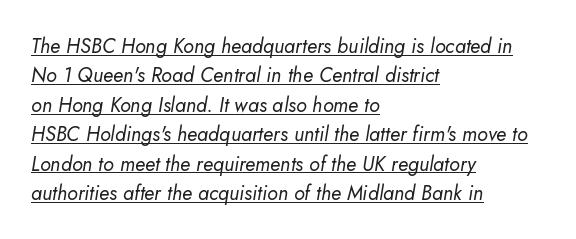
The image shows 20 px text type, italic (leaning right); set left-aligned, normal line spacing (1.47x), normal letter spacing, underlined.
